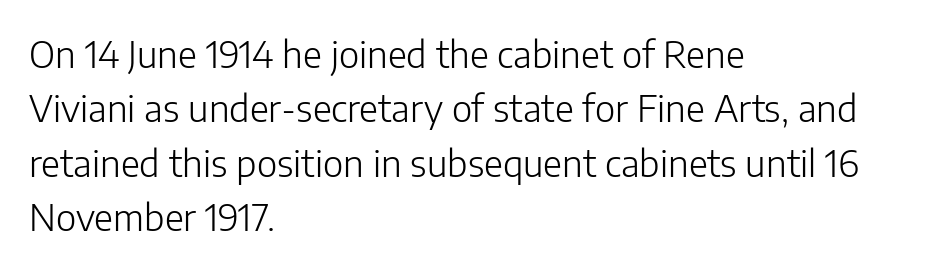
Q: Is the text bold? A: No.
Q: Is the text italic (slanted)? A: No, it is upright.
Q: Is the typeface a serif or a sans-serif typeface? A: Sans-serif.
Q: Is the text underlined? A: No.
Q: How is the paragraph aligned? A: Left-aligned.
Q: Is the spacing between letters normal or unusually wide? A: Normal.
Q: Is the spacing between lines tight, normal or loose? A: Normal.
Q: Width (condensed, normal, or wide)? A: Normal.
Q: Stroke contrast? A: Low.
Q: x-height? A: Medium.
Q: Monospaced? A: No.
